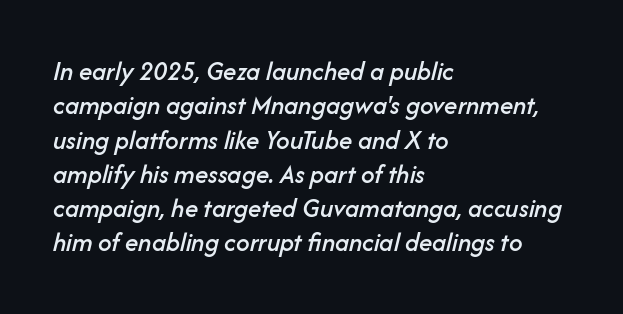
Q: Is the text italic (slanted)? A: Yes, it leans right by about 14 degrees.
Q: Is the text underlined? A: No.
Q: How is the paragraph aligned? A: Left-aligned.
Q: Is the spacing between letters normal or unusually wide? A: Normal.
Q: Is the spacing between lines tight, normal or loose? A: Normal.
